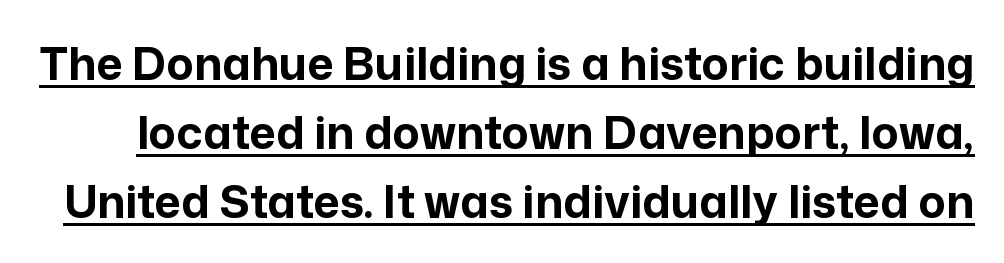
{"serif": "no", "italic": "no", "bold": "yes", "weight": "bold", "width": "normal", "stroke_contrast": "low", "x_height": "medium", "monospaced": "no", "underline": "yes", "line_spacing": "normal", "line_spacing_ratio": 1.53, "letter_spacing": "normal", "letter_spacing_em": 0.0, "glyph_px": 45}
